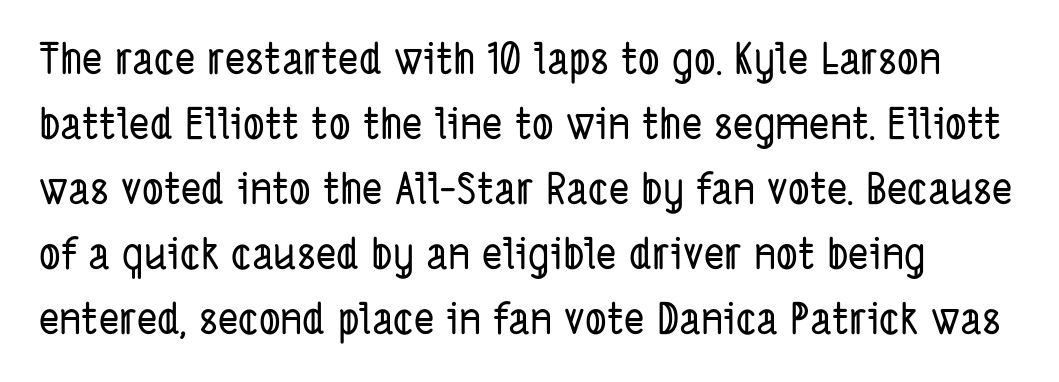
{"serif": "no", "width": "condensed", "stroke_contrast": "low", "x_height": "medium", "monospaced": "no", "underline": "no", "line_spacing": "normal", "line_spacing_ratio": 1.51, "letter_spacing": "normal", "letter_spacing_em": 0.0, "glyph_px": 43}
